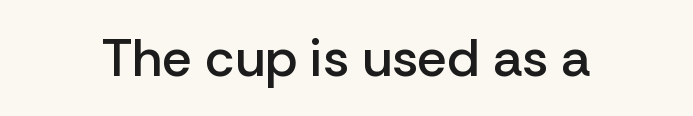
The image shows 53 px semibold sans-serif type, upright; set normal letter spacing, not underlined; low stroke contrast and a medium x-height.
